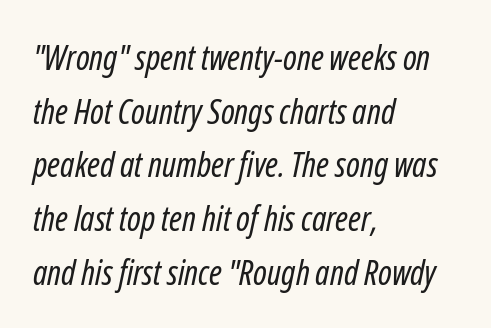
Is the letter spacing exaggerated? No — it looks like the ordinary default. Letters rest on an invisible, unmarked baseline. The specimen reads as italic at a glance. Each new line begins a customary step beneath the previous one. The face used here is proportionally spaced, like ordinary book or web type. Stems here are at most as thick as an everyday book face.
